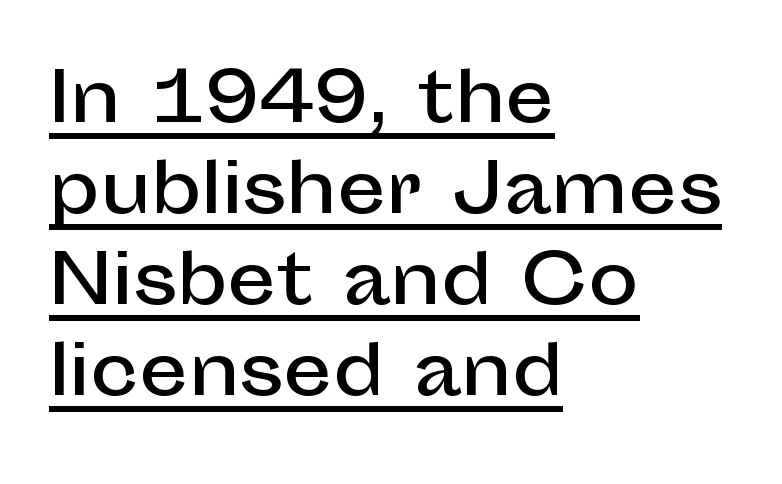
{"serif": "no", "italic": "no", "width": "normal", "stroke_contrast": "low", "x_height": "medium", "monospaced": "no", "underline": "yes", "align": "left", "line_spacing": "normal", "line_spacing_ratio": 1.34, "letter_spacing": "normal", "letter_spacing_em": 0.0, "glyph_px": 68}
